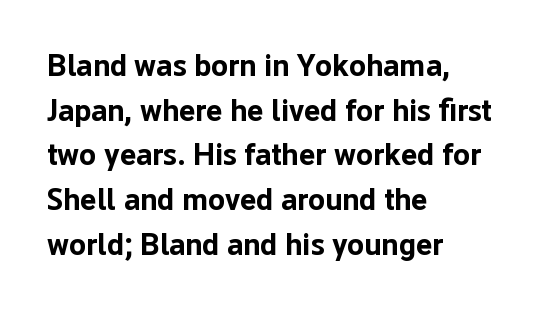
The glyphs are unaccompanied by any horizontal stroke below them. You could call the tracking neutral — neither tight nor loose. Stroke thickness is high; the sample reads as a true bold. Italic? Not at all — the glyphs are vertical. The face used here is proportionally spaced, like ordinary book or web type.
